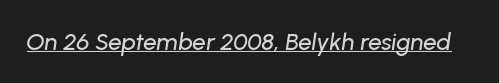
{"italic": "yes", "lean": "right", "slant_degrees": 8, "underline": "yes", "letter_spacing": "normal", "letter_spacing_em": 0.0, "glyph_px": 24}
